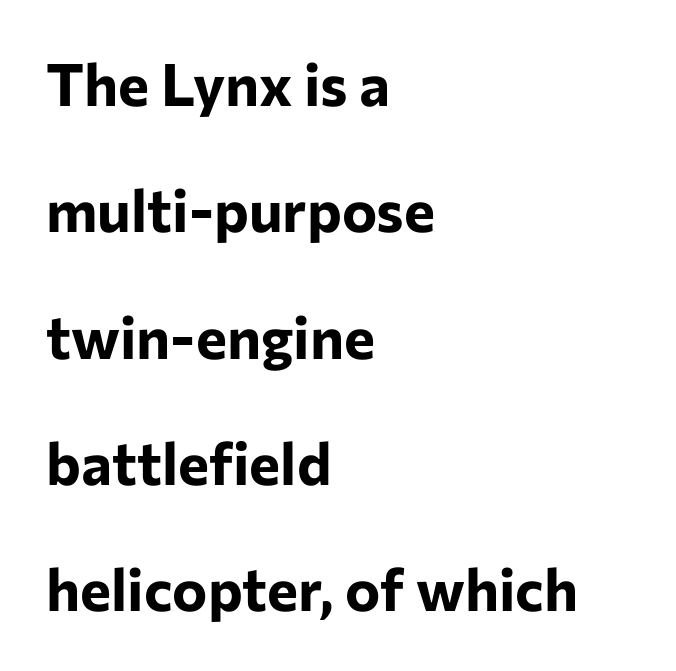
Q: Is the text bold? A: Yes.
Q: Is the text italic (slanted)? A: No, it is upright.
Q: Is the typeface a serif or a sans-serif typeface? A: Sans-serif.
Q: Is the text underlined? A: No.
Q: How is the paragraph aligned? A: Left-aligned.
Q: Is the spacing between letters normal or unusually wide? A: Normal.
Q: Is the spacing between lines tight, normal or loose? A: Loose.
Q: Width (condensed, normal, or wide)? A: Normal.
Q: Stroke contrast? A: Low.
Q: x-height? A: Medium.
Q: Monospaced? A: No.
